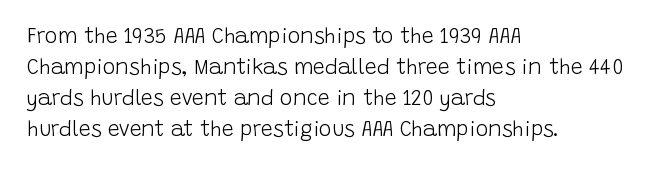
The image shows 21 px text type, upright; set left-aligned, normal line spacing (1.47x), normal letter spacing, not underlined.
